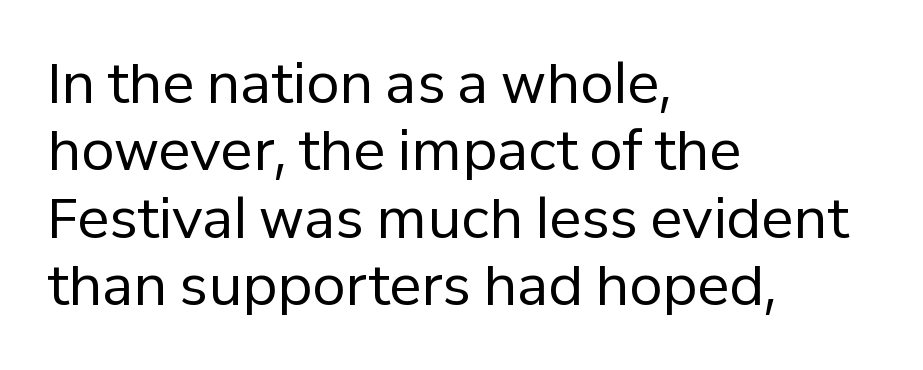
A light-to-regular cut is what we see here. Lines of text with bare space underneath. Nope, not italic — everything's standing straight. Examine the stroke ends and you'll find no serifs. The block of text has a typical density, with ordinary space between rows. A typesetter would call this zero additional tracking.
